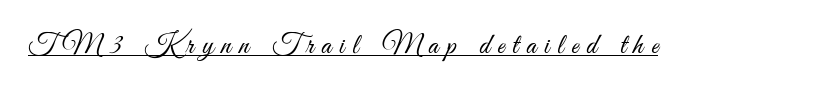
{"serif": "no", "bold": "no", "weight": "light", "width": "condensed", "stroke_contrast": "medium", "x_height": "small", "monospaced": "no", "underline": "yes", "letter_spacing": "wide", "letter_spacing_em": 0.27, "glyph_px": 29}
